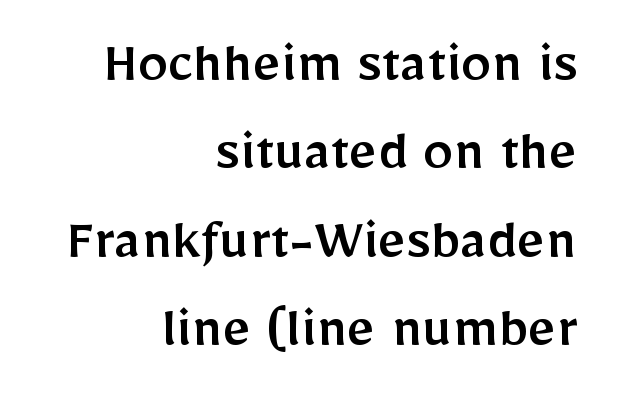
The image shows 61 px sans-serif type, upright; set right-aligned, normal line spacing (1.45x), normal letter spacing, not underlined; low stroke contrast and a medium x-height.
